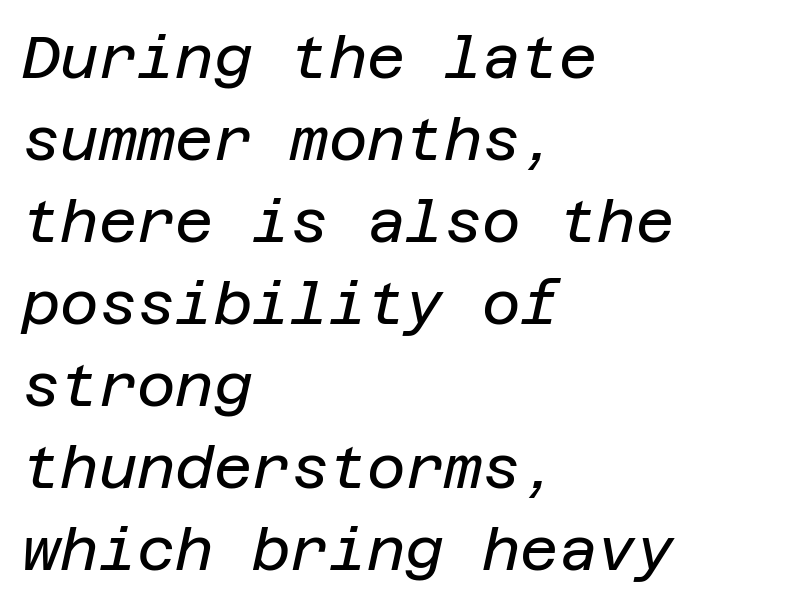
The image shows 59 px regular-weight type, italic (leaning right); set left-aligned, normal line spacing (1.39x), normal letter spacing, not underlined; low stroke contrast and a large x-height.
